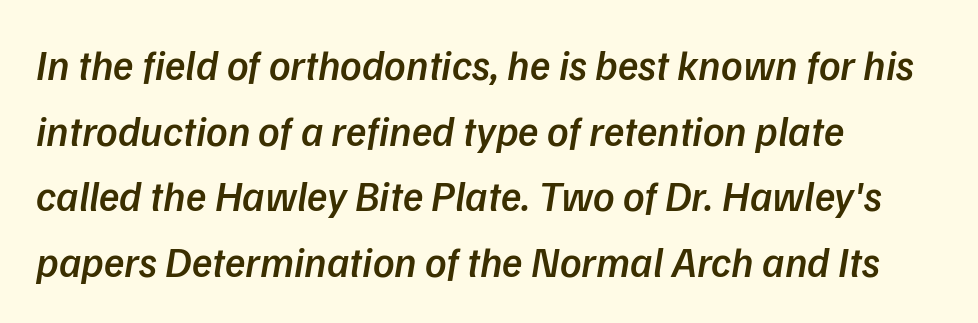
{"italic": "yes", "lean": "right", "slant_degrees": 9, "bold": "semi", "weight": "semibold", "width": "normal", "stroke_contrast": "low", "x_height": "medium", "monospaced": "no", "underline": "no", "align": "left", "line_spacing": "normal", "line_spacing_ratio": 1.56, "letter_spacing": "normal", "letter_spacing_em": 0.0, "glyph_px": 42}
